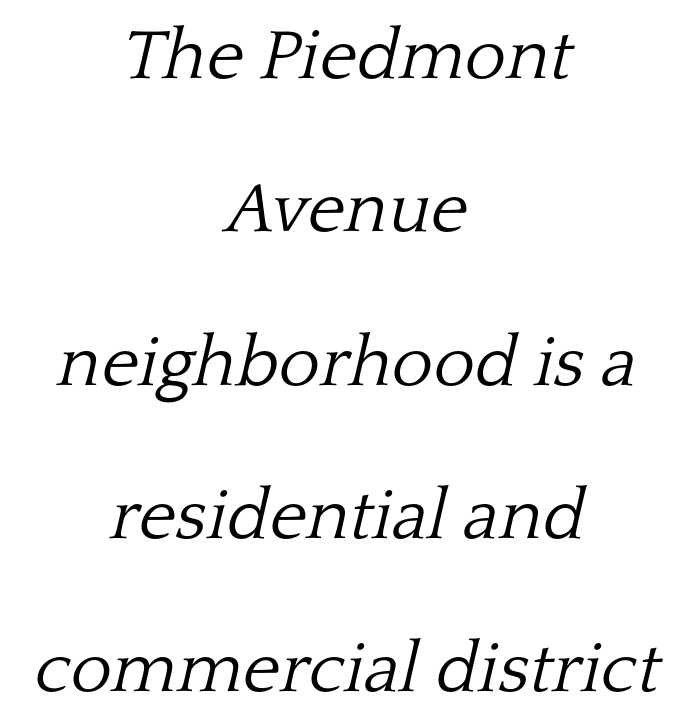
{"serif": "yes", "italic": "yes", "lean": "right", "slant_degrees": 13, "bold": "no", "weight": "light", "width": "normal", "stroke_contrast": "low", "x_height": "medium", "monospaced": "no", "underline": "no", "align": "center", "line_spacing": "loose", "line_spacing_ratio": 2.16, "letter_spacing": "normal", "letter_spacing_em": 0.0, "glyph_px": 71}
